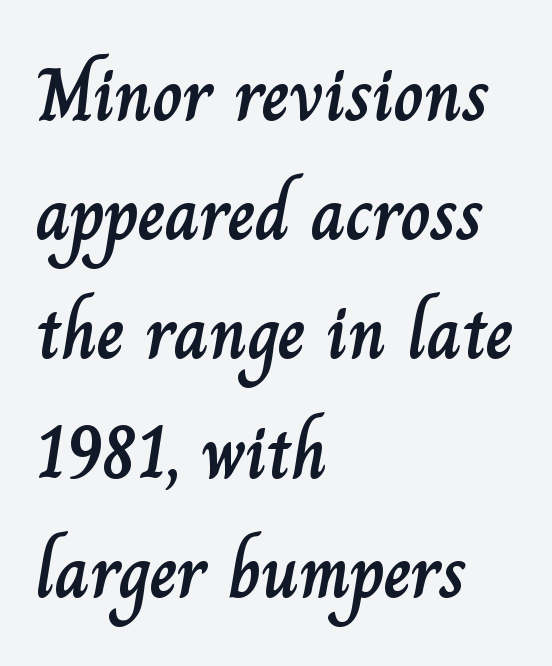
The image shows 75 px text type; set left-aligned, normal line spacing (1.59x), normal letter spacing, not underlined; low stroke contrast and a small x-height.
